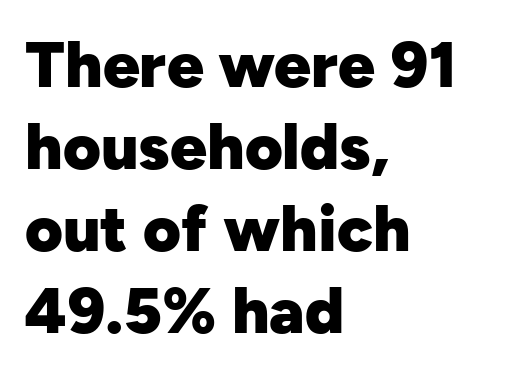
The space directly below the letters is spotless. Regular leading. Note: no serifs on the glyphs. The font is running at its bold setting. Left-aligned paragraph, ragged on the right. Designer's note — italics off, roman on.
